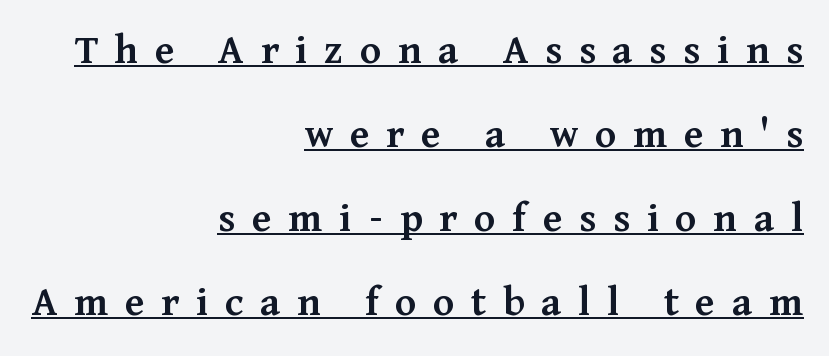
The image shows 44 px semibold serif type, upright; set right-aligned, loose line spacing (1.91x), unusually wide letter spacing (+0.38 em), underlined; medium stroke contrast and a medium x-height.
